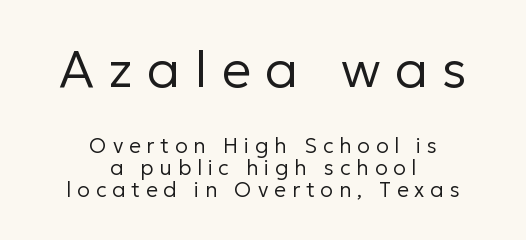
A student would notice the top passage is typeset larger than what follows. Regarding leading, the lines here are crowded together. One-word summary of the alignment: center. Stem width sits at or under what a default text font uses. Each row of text sits above clean, open space. Stroke terminals: plain, sans-serif.
